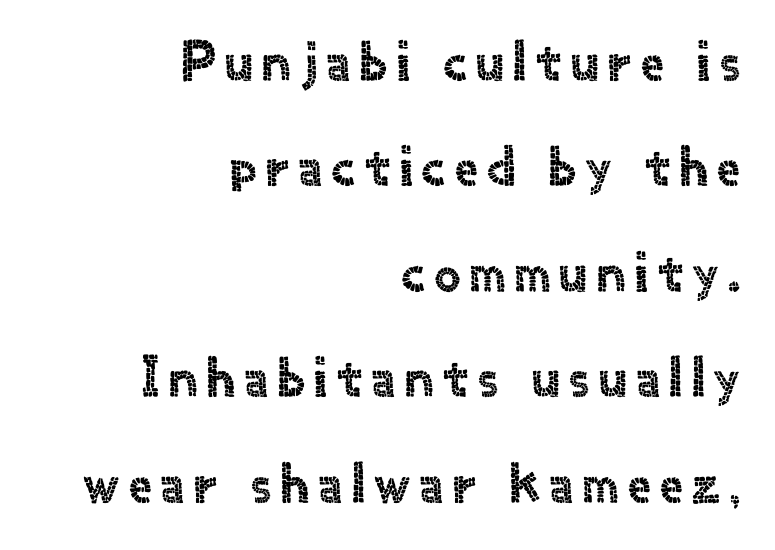
The paragraph shown leans on its right margin. Proportional: the letters do not fall into vertical columns. Nope, not italic — everything's standing straight. Bare-footed words on every line.
